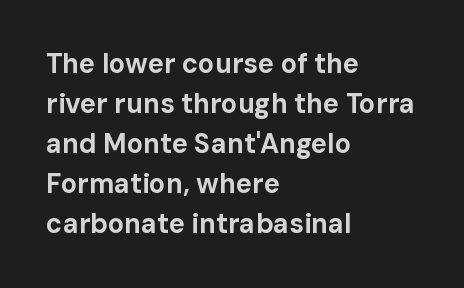
{"italic": "no", "bold": "yes", "underline": "no", "align": "left", "line_spacing": "normal", "line_spacing_ratio": 1.48, "letter_spacing": "normal", "letter_spacing_em": 0.0, "glyph_px": 27}
